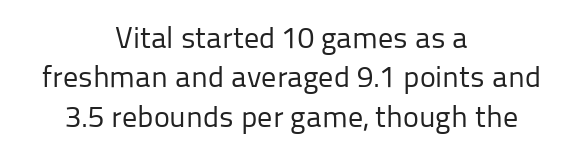
Q: Is the text bold? A: No.
Q: Is the text italic (slanted)? A: No, it is upright.
Q: Is the typeface a serif or a sans-serif typeface? A: Sans-serif.
Q: Is the text underlined? A: No.
Q: How is the paragraph aligned? A: Centered.
Q: Is the spacing between letters normal or unusually wide? A: Normal.
Q: Is the spacing between lines tight, normal or loose? A: Normal.
Q: Width (condensed, normal, or wide)? A: Normal.
Q: Stroke contrast? A: Low.
Q: x-height? A: Medium.
Q: Monospaced? A: No.
